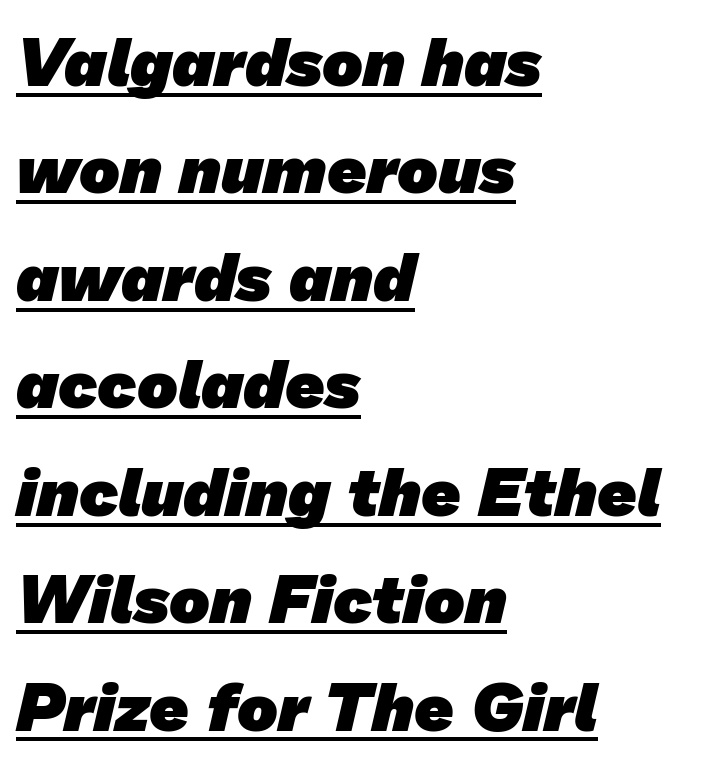
{"serif": "no", "bold": "yes", "weight": "heavy", "width": "normal", "stroke_contrast": "low", "x_height": "medium", "monospaced": "no", "underline": "yes", "align": "left", "line_spacing": "normal", "line_spacing_ratio": 1.58, "letter_spacing": "normal", "letter_spacing_em": 0.0, "glyph_px": 68}
